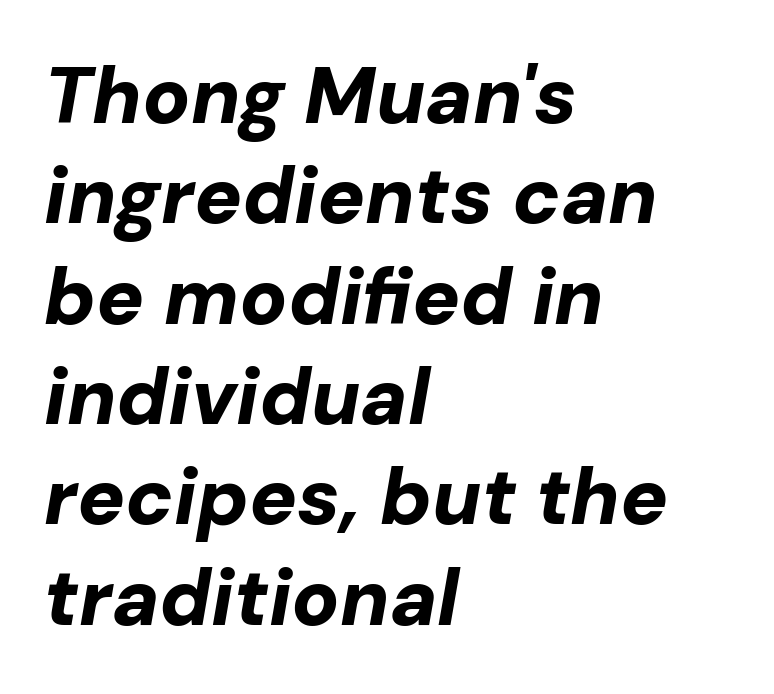
Interline gaps are of average width in this sample. The glyphs look as if they've been sheared to an angle. These words are printed bold, with thick strokes throughout. Default kerning and tracking; the words read as compact shapes.
